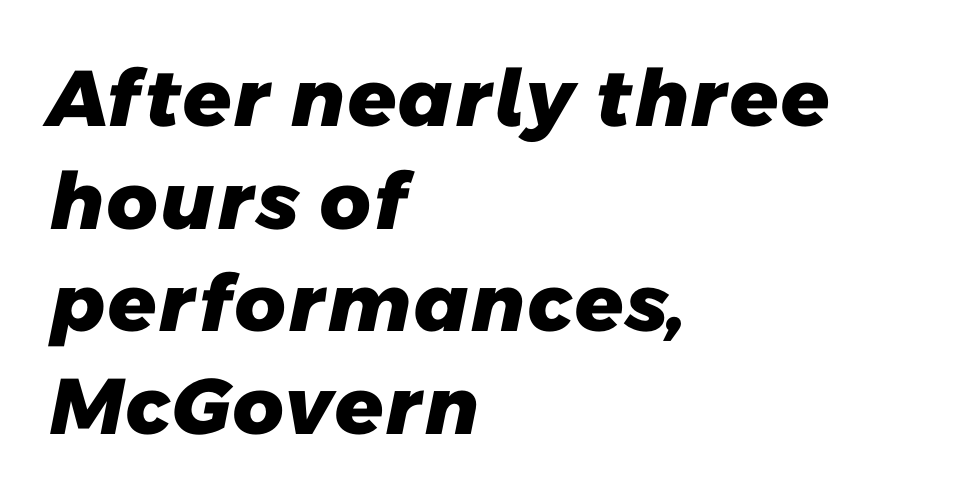
Q: Is the text bold? A: Yes.
Q: Is the typeface a serif or a sans-serif typeface? A: Sans-serif.
Q: Is the text underlined? A: No.
Q: How is the paragraph aligned? A: Left-aligned.
Q: Is the spacing between letters normal or unusually wide? A: Normal.
Q: Is the spacing between lines tight, normal or loose? A: Normal.
Q: Width (condensed, normal, or wide)? A: Normal.
Q: Stroke contrast? A: Low.
Q: x-height? A: Medium.
Q: Monospaced? A: No.
